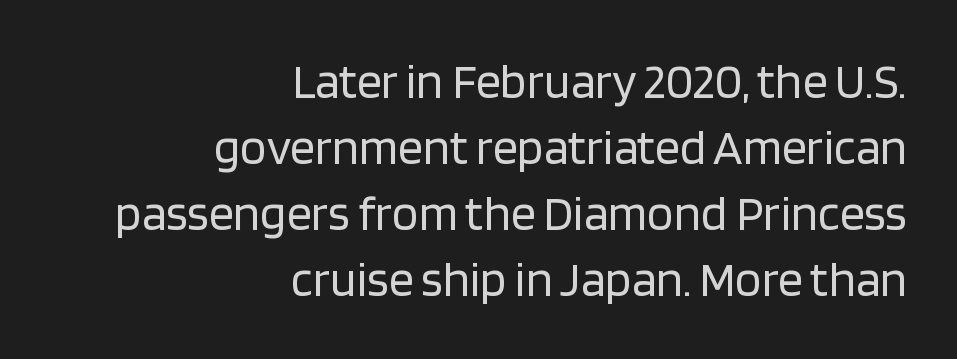
Teacher's note: observe the even right margin — that is flush-right alignment. Nobody drew a line under any word here. The letterforms sit at book weight or below. The rendering uses natural spacing where letterforms have individual widths. The lines sit at an ordinary, default distance from one another. No italicization has been applied; the sample stays upright.
